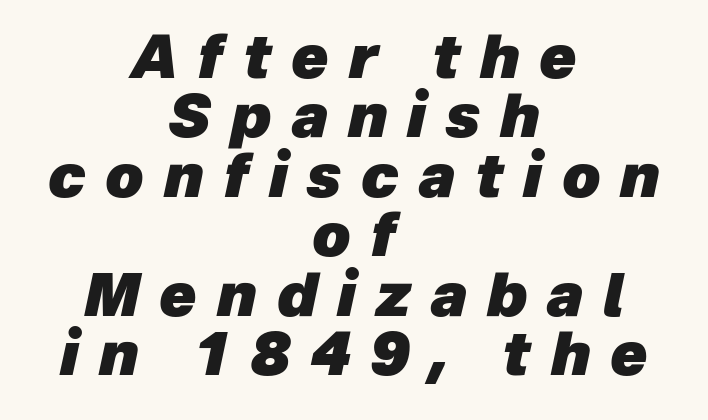
Looks like regular typesetting: each glyph gets only the width it needs. These words are printed bold, with thick strokes throughout. These lines huddle together more closely than default settings would place them. You could only call the tracking loose — the letters float apart. Caption: multi-line text, centered on the measure.
